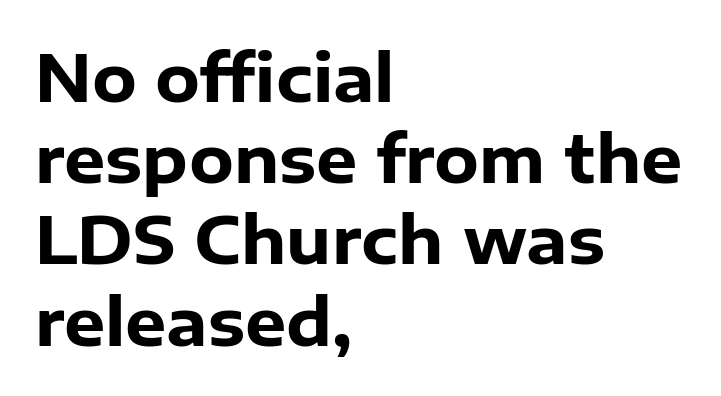
Q: Is the text bold? A: Yes.
Q: Is the text italic (slanted)? A: No, it is upright.
Q: Is the typeface a serif or a sans-serif typeface? A: Sans-serif.
Q: Is the text underlined? A: No.
Q: How is the paragraph aligned? A: Left-aligned.
Q: Is the spacing between letters normal or unusually wide? A: Normal.
Q: Is the spacing between lines tight, normal or loose? A: Normal.
Q: Width (condensed, normal, or wide)? A: Normal.
Q: Stroke contrast? A: Low.
Q: x-height? A: Medium.
Q: Monospaced? A: No.
